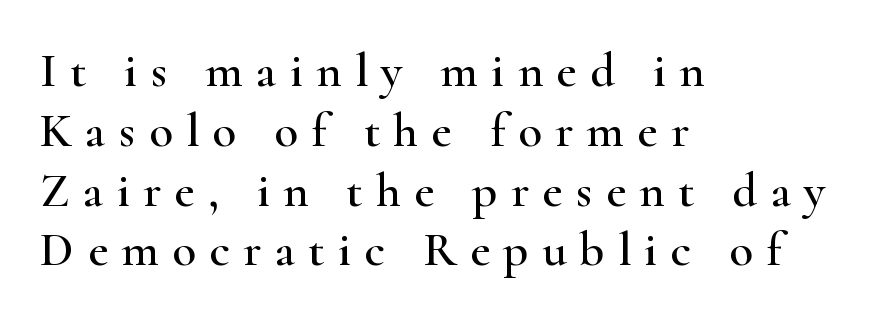
Q: Is the text italic (slanted)? A: No, it is upright.
Q: Is the typeface a serif or a sans-serif typeface? A: Serif.
Q: Is the text underlined? A: No.
Q: How is the paragraph aligned? A: Left-aligned.
Q: Is the spacing between letters normal or unusually wide? A: Unusually wide.
Q: Width (condensed, normal, or wide)? A: Wide.
Q: Stroke contrast? A: High.
Q: x-height? A: Small.
Q: Monospaced? A: No.
